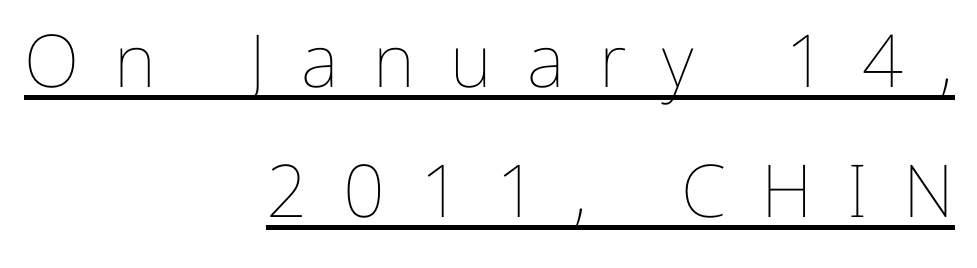
{"italic": "no", "bold": "no", "weight": "thin", "width": "normal", "stroke_contrast": "low", "x_height": "medium", "monospaced": "no", "underline": "yes", "align": "right", "line_spacing_ratio": 1.78, "letter_spacing": "wide", "letter_spacing_em": 0.48, "glyph_px": 73}
